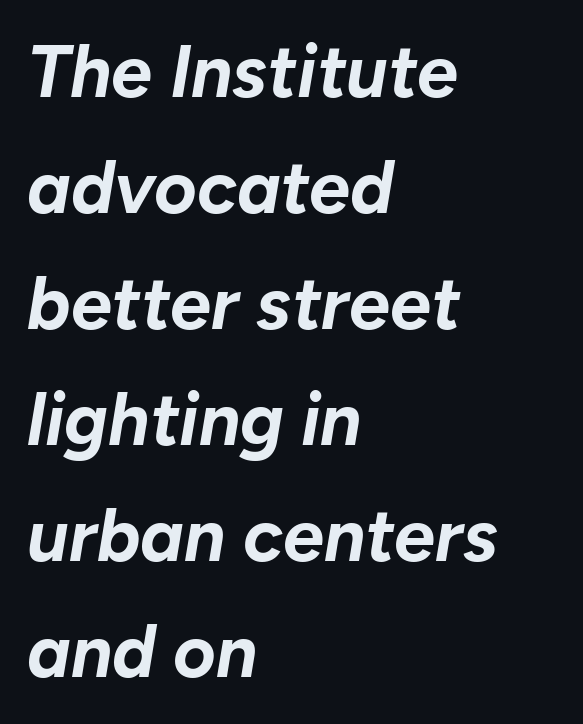
The image shows 73 px bold type, italic (leaning right); set left-aligned, normal line spacing (1.59x), normal letter spacing, not underlined; low stroke contrast and a medium x-height.
